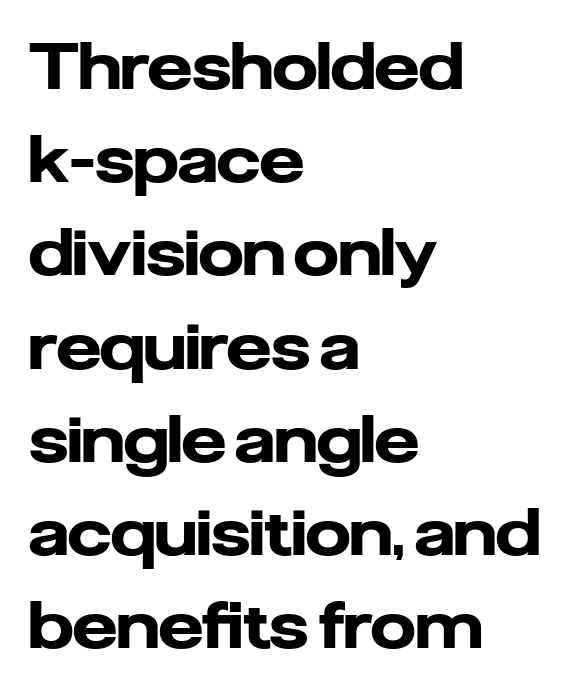
The image shows 63 px heavy sans-serif type, upright; set left-aligned, normal line spacing (1.48x), normal letter spacing, not underlined; low stroke contrast and a medium x-height.
